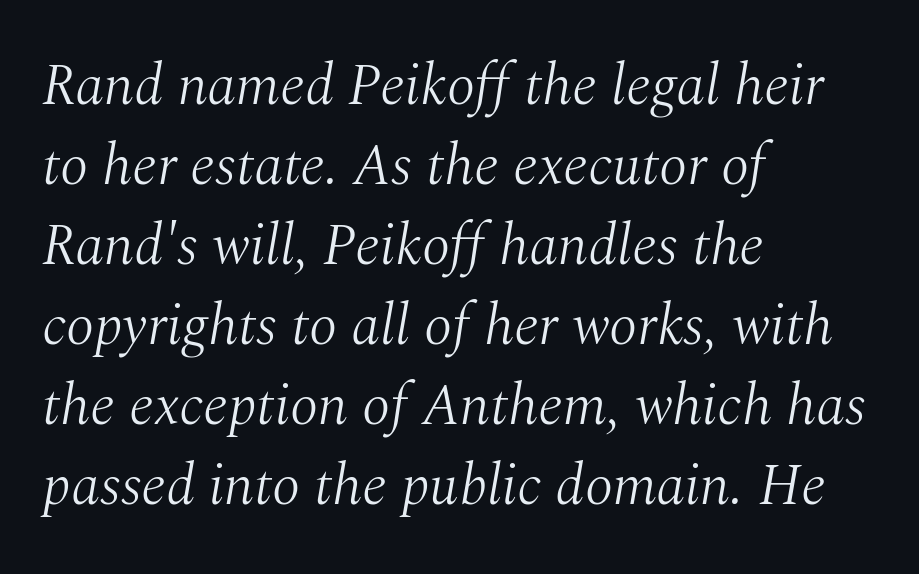
The letters advance in unequal steps, a hallmark of proportional type. Serif or sans? Serif — the stroke terminals have little feet. The glyphs look as if they've been sheared to an angle. The foot of each line stays bare and open.
